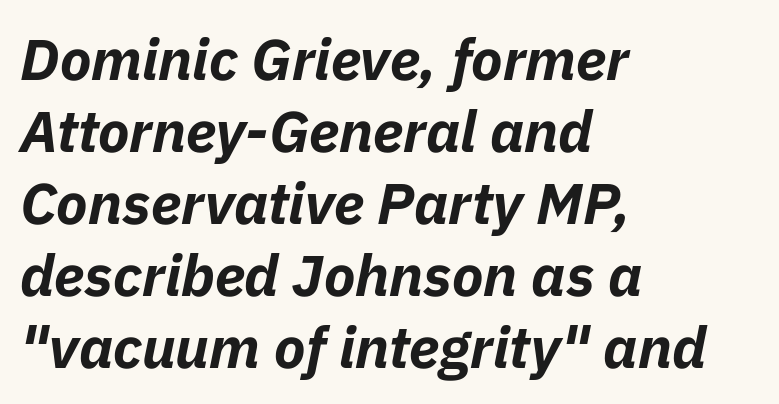
These lines were composed using italics. How heavy is the stroke? Heavy — this is a bold. The gap between lines stays unmarked. Typeset ragged right — the left edge is the straight one. A typesetter would call this proportional, since set widths differ per character.
